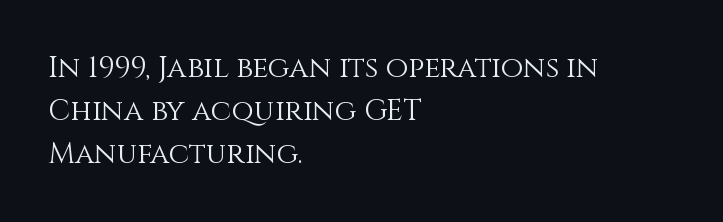
Q: Is the text bold? A: No.
Q: Is the text italic (slanted)? A: No, it is upright.
Q: Is the text underlined? A: No.
Q: How is the paragraph aligned? A: Left-aligned.
Q: Is the spacing between letters normal or unusually wide? A: Normal.
Q: Is the spacing between lines tight, normal or loose? A: Normal.
Q: Width (condensed, normal, or wide)? A: Normal.
Q: Stroke contrast? A: Medium.
Q: x-height? A: Large.
Q: Monospaced? A: No.
